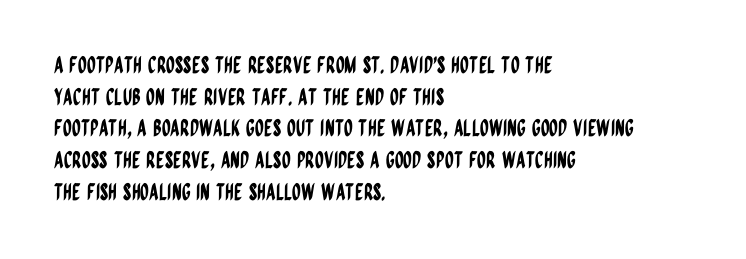
The tracking reads as untouched default to a designer's eye. These lines were composed using upright roman letters. A clean baseline with only descenders dipping below it. The designer left line spacing at the default. The lines are quadded left.
